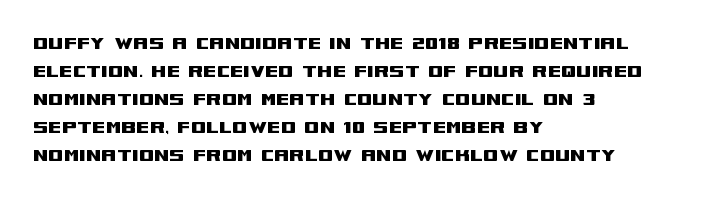
The image shows 22 px text type, upright; set left-aligned, normal line spacing (1.27x), normal letter spacing, not underlined.
